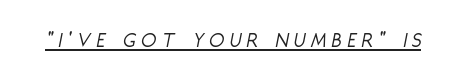
The text carries the slant typical of an italic or oblique font. The lettering is marked with a stroke running underneath it. Unbolded letterforms with no extra heft. How are the letters spaced? Widely, with obvious added tracking.
